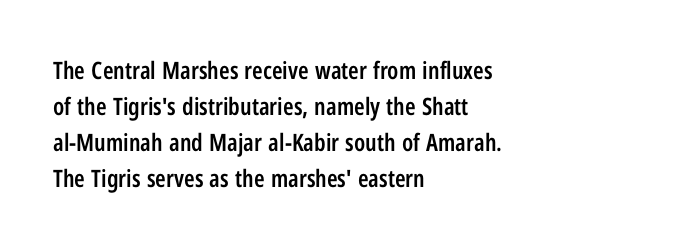
{"italic": "no", "bold": "semi", "underline": "no", "align": "left", "line_spacing": "normal", "line_spacing_ratio": 1.5, "letter_spacing": "normal", "letter_spacing_em": 0.0, "glyph_px": 24}
